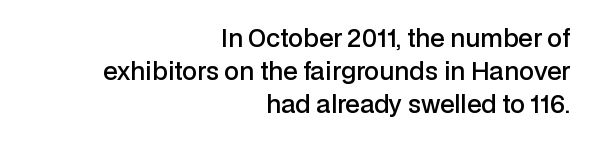
Q: Is the text bold? A: Semi-bold.
Q: Is the text italic (slanted)? A: No, it is upright.
Q: Is the text underlined? A: No.
Q: How is the paragraph aligned? A: Right-aligned.
Q: Is the spacing between letters normal or unusually wide? A: Normal.
Q: Is the spacing between lines tight, normal or loose? A: Normal.
